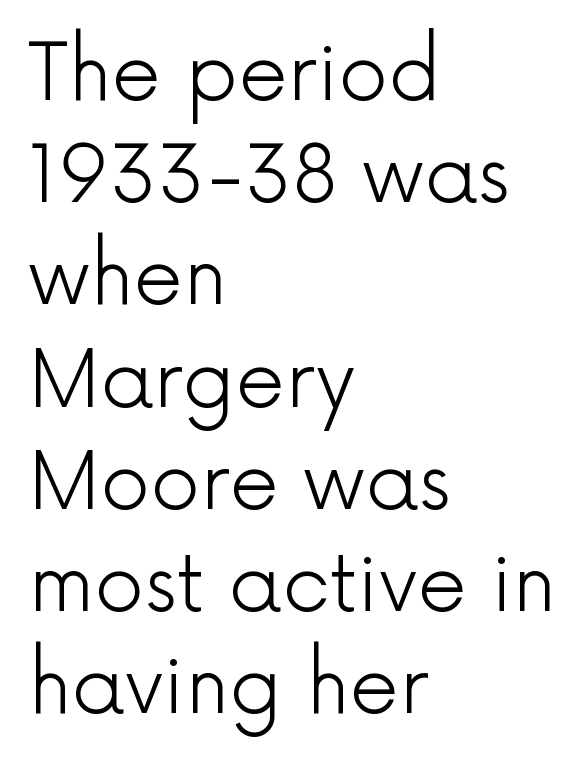
Q: Is the text bold? A: No.
Q: Is the text italic (slanted)? A: No, it is upright.
Q: Is the typeface a serif or a sans-serif typeface? A: Sans-serif.
Q: Is the text underlined? A: No.
Q: How is the paragraph aligned? A: Left-aligned.
Q: Is the spacing between letters normal or unusually wide? A: Normal.
Q: Is the spacing between lines tight, normal or loose? A: Normal.
Q: Width (condensed, normal, or wide)? A: Normal.
Q: x-height? A: Medium.
Q: Monospaced? A: No.
